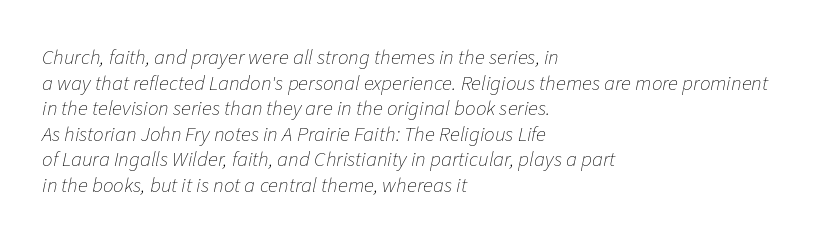
Q: Is the text bold? A: No.
Q: Is the text italic (slanted)? A: Yes, it leans right by about 11 degrees.
Q: Is the text underlined? A: No.
Q: How is the paragraph aligned? A: Left-aligned.
Q: Is the spacing between letters normal or unusually wide? A: Normal.
